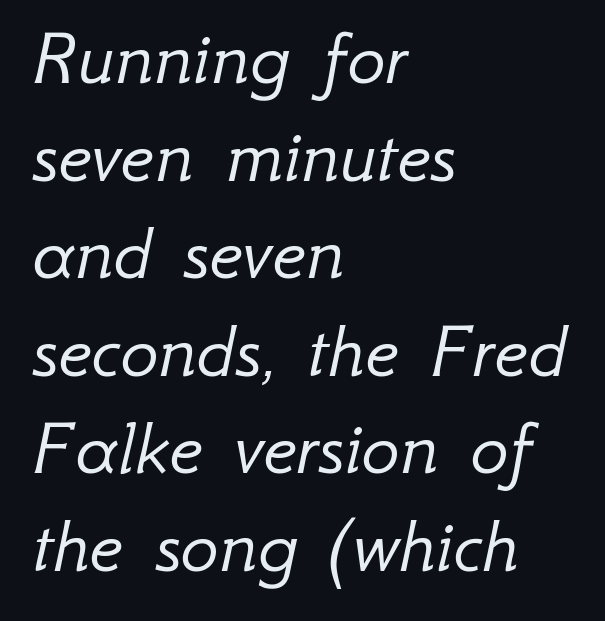
Q: Is the text bold? A: No.
Q: Is the text italic (slanted)? A: Yes, it leans right by about 12 degrees.
Q: Is the text underlined? A: No.
Q: How is the paragraph aligned? A: Left-aligned.
Q: Is the spacing between letters normal or unusually wide? A: Normal.
Q: Width (condensed, normal, or wide)? A: Normal.
Q: Stroke contrast? A: Low.
Q: x-height? A: Small.
Q: Monospaced? A: No.
